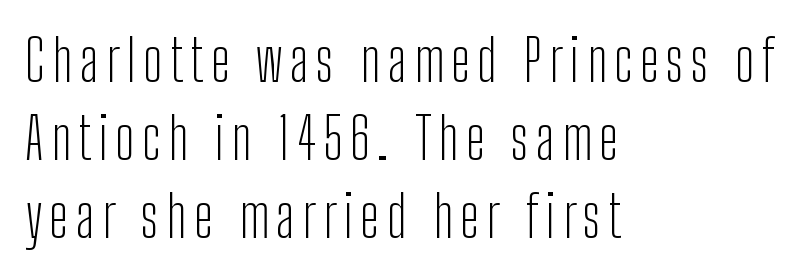
A classic flush-left, rag-right setting is used for this passage. Descender tails drop into unmarked territory. The face used here is a sans, in the tradition of grotesques and geometrics. The specimen reads as upright at a glance.
